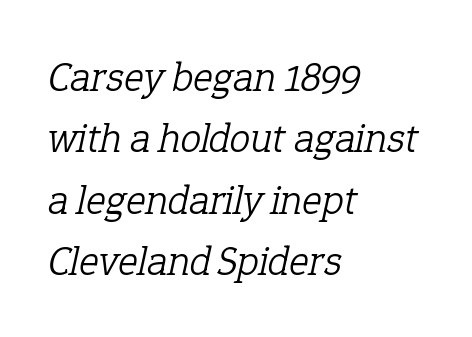
{"serif": "yes", "italic": "yes", "lean": "right", "slant_degrees": 12, "bold": "no", "weight": "light", "width": "normal", "stroke_contrast": "low", "x_height": "medium", "monospaced": "no", "underline": "no", "align": "left", "line_spacing": "normal", "line_spacing_ratio": 1.46, "letter_spacing": "normal", "letter_spacing_em": 0.0, "glyph_px": 42}
